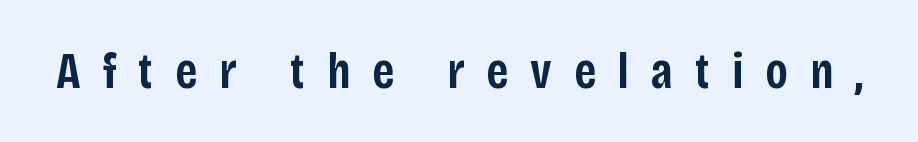
{"serif": "no", "italic": "no", "bold": "semi", "weight": "semibold", "width": "condensed", "stroke_contrast": "low", "x_height": "large", "monospaced": "no", "underline": "no", "letter_spacing": "wide", "letter_spacing_em": 0.43, "glyph_px": 51}
